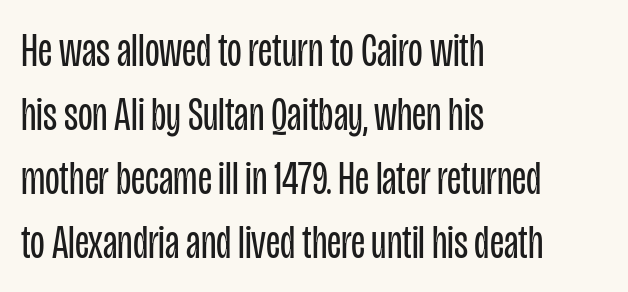
Q: Is the text bold? A: No.
Q: Is the text italic (slanted)? A: No, it is upright.
Q: Is the typeface a serif or a sans-serif typeface? A: Sans-serif.
Q: Is the text underlined? A: No.
Q: How is the paragraph aligned? A: Left-aligned.
Q: Is the spacing between letters normal or unusually wide? A: Normal.
Q: Is the spacing between lines tight, normal or loose? A: Normal.
Q: Width (condensed, normal, or wide)? A: Condensed.
Q: Stroke contrast? A: Low.
Q: x-height? A: Large.
Q: Monospaced? A: No.
